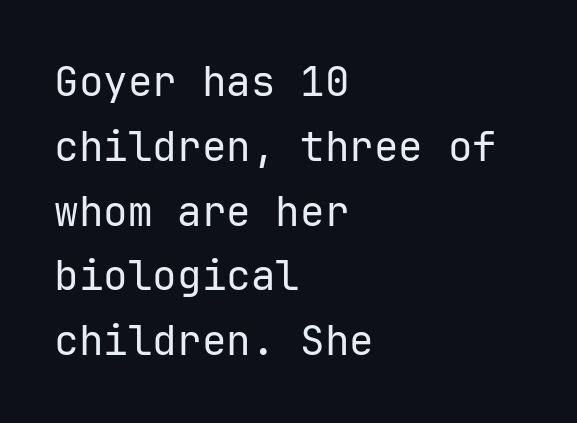
{"serif": "no", "italic": "no", "bold": "no", "weight": "regular", "width": "normal", "stroke_contrast": "low", "x_height": "medium", "monospaced": "yes", "underline": "no", "align": "left", "line_spacing": "normal", "line_spacing_ratio": 1.58, "letter_spacing": "normal", "letter_spacing_em": 0.0, "glyph_px": 41}
